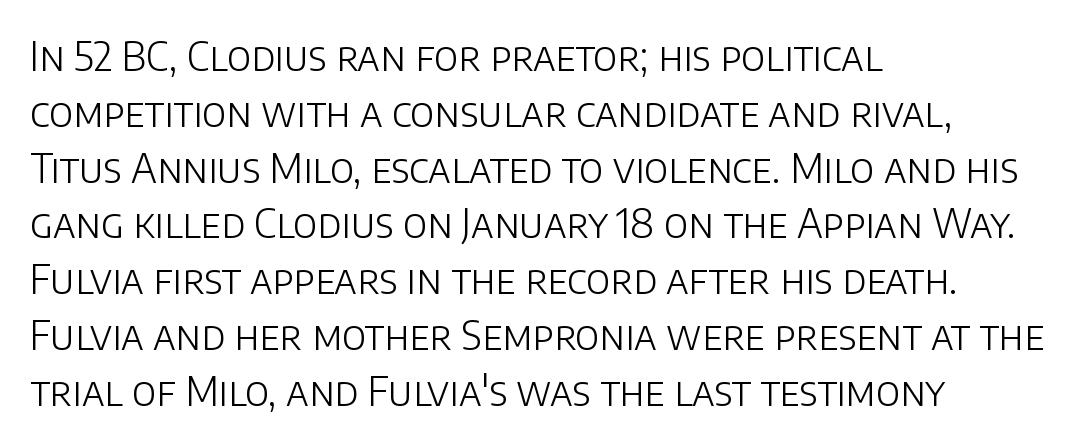
Q: Is the text bold? A: No.
Q: Is the text italic (slanted)? A: No, it is upright.
Q: Is the typeface a serif or a sans-serif typeface? A: Sans-serif.
Q: Is the text underlined? A: No.
Q: How is the paragraph aligned? A: Left-aligned.
Q: Is the spacing between letters normal or unusually wide? A: Normal.
Q: Is the spacing between lines tight, normal or loose? A: Normal.
Q: Width (condensed, normal, or wide)? A: Normal.
Q: Stroke contrast? A: Low.
Q: x-height? A: Large.
Q: Monospaced? A: No.
